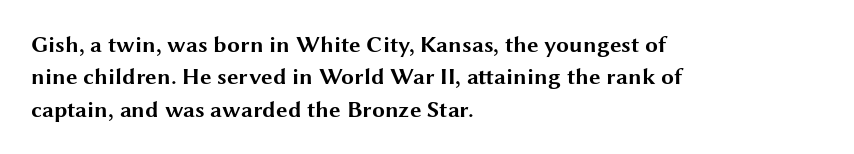
The image shows 23 px bold type, upright; set left-aligned, normal line spacing (1.41x), normal letter spacing, not underlined.
